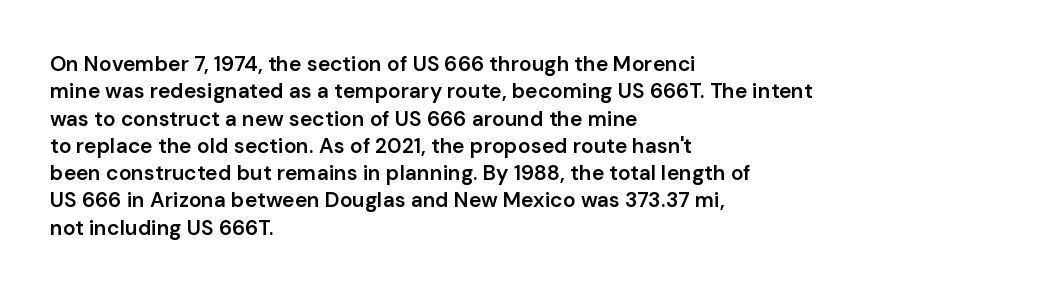
Line beginnings align vertically; line endings do not. Weight: semibold (demi). Tracking here is standard; glyphs follow each other at the usual distance. If you drew a line through each stem, it would be perfectly vertical. Has an underline been added? It has not.
